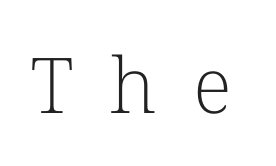
{"serif": "yes", "italic": "no", "bold": "no", "weight": "light", "width": "normal", "stroke_contrast": "low", "x_height": "medium", "monospaced": "no", "underline": "no", "letter_spacing": "wide", "letter_spacing_em": 0.47, "glyph_px": 77}
